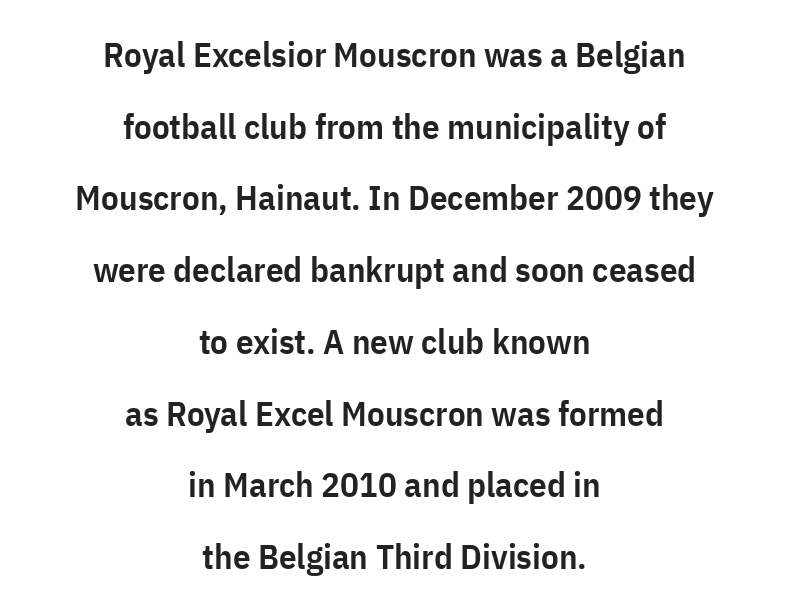
A fair bit of extra ink — the face is semibold, not bold. The specimen omits any rule beneath the text block's lines. Regarding leading, the lines here are spaced well apart. Ascenders rise straight up at ninety degrees.
